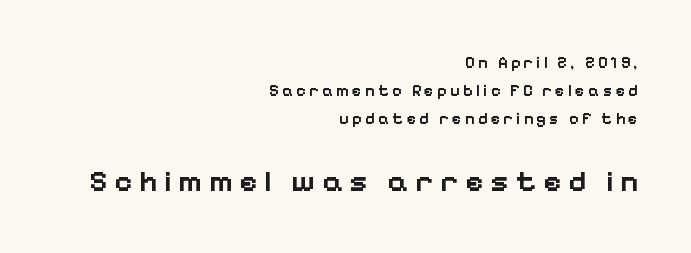
Glyph-to-glyph distance is far greater than everyday printed text. Is this a sans? Yes — the strokes have no serifs. The type sits square on the baseline with zero lean. Descenders are the only things crossing below the line.
